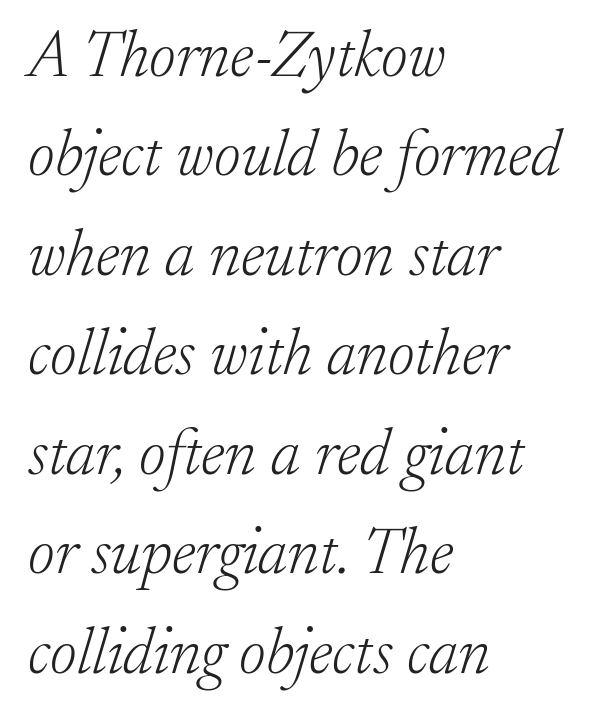
The image shows 65 px light serif type, italic (leaning right); set left-aligned, normal line spacing (1.53x), normal letter spacing, not underlined; low stroke contrast and a small x-height.
